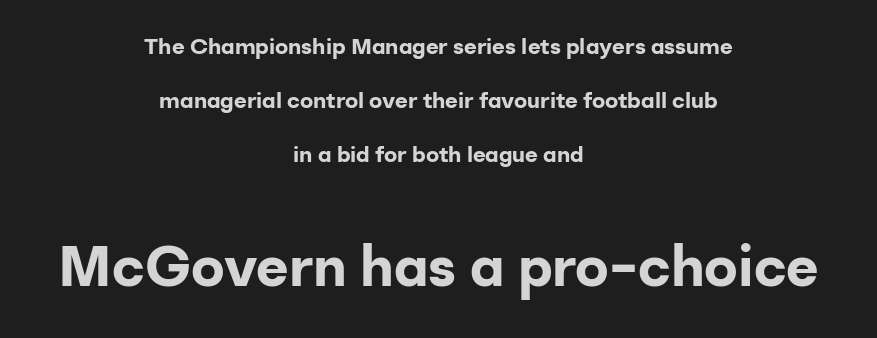
Q: Is the text bold? A: Yes.
Q: Is the text italic (slanted)? A: No, it is upright.
Q: Is the typeface a serif or a sans-serif typeface? A: Sans-serif.
Q: Is the text underlined? A: No.
Q: How is the paragraph aligned? A: Centered.
Q: Is the spacing between letters normal or unusually wide? A: Normal.
Q: Is the spacing between lines tight, normal or loose? A: Loose.
Q: Which block of text is set in a larger size, the first (top) or the second (bottom)? A: The second (bottom) one.
Q: Width (condensed, normal, or wide)? A: Normal.
Q: Stroke contrast? A: Low.
Q: x-height? A: Medium.
Q: Monospaced? A: No.
